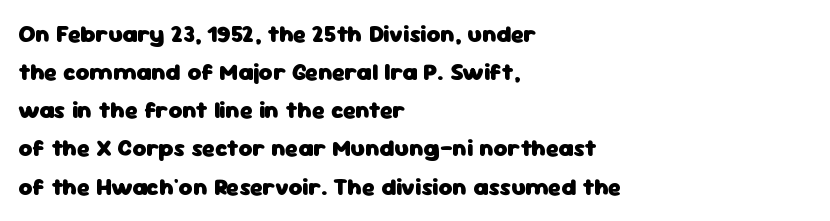
Any mark beneath the type? The region is blank. The letters stand upright; this is a roman face. The type is set solid horizontally, with unmodified tracking. Which margin do the lines hug? The left one — the right edge is uneven. The rendering uses a bold face; every stroke is thick and dark.
